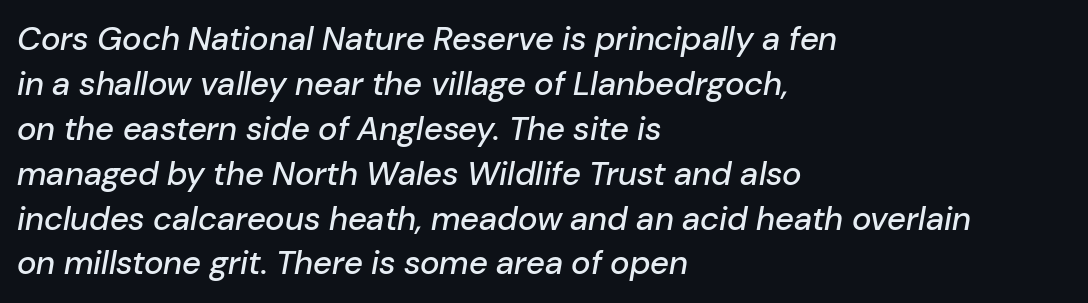
Baseline-to-baseline distance is the conventional proportion of letter height. Proportional: the letters do not fall into vertical columns. The foot of each line stays bare and open. When letters slant like this, we call the style italic. Does the copy run flush right? No — it runs flush left.
